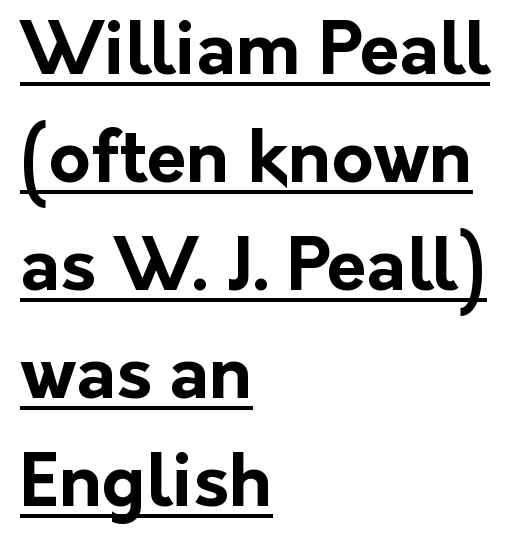
The image shows 72 px bold sans-serif type, upright; set left-aligned, normal line spacing (1.5x), normal letter spacing, underlined; low stroke contrast and a medium x-height.
